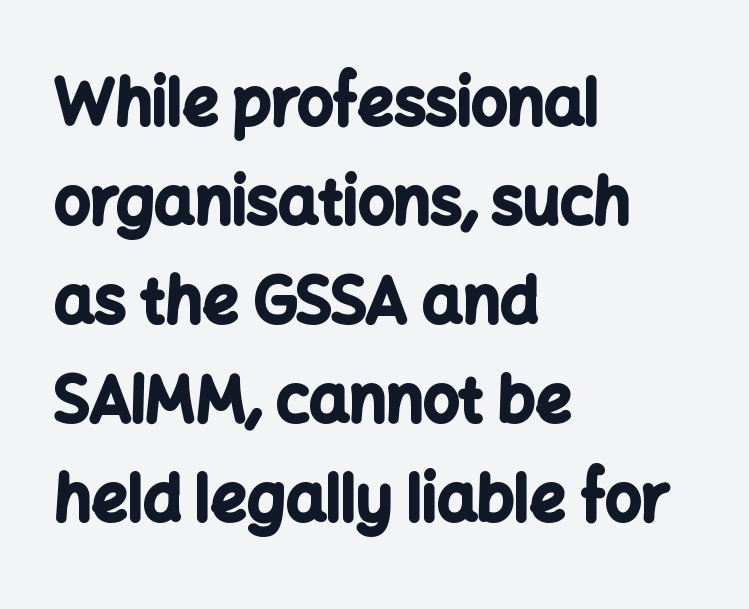
The face used here is a sans, in the tradition of grotesques and geometrics. Character widths vary here, with narrow letters taking less room than wide ones. The gaps between neighbouring characters are ordinary and unremarkable. The line-height multiplier appears to be the usual default. Rule under the text: the space is simply empty.
